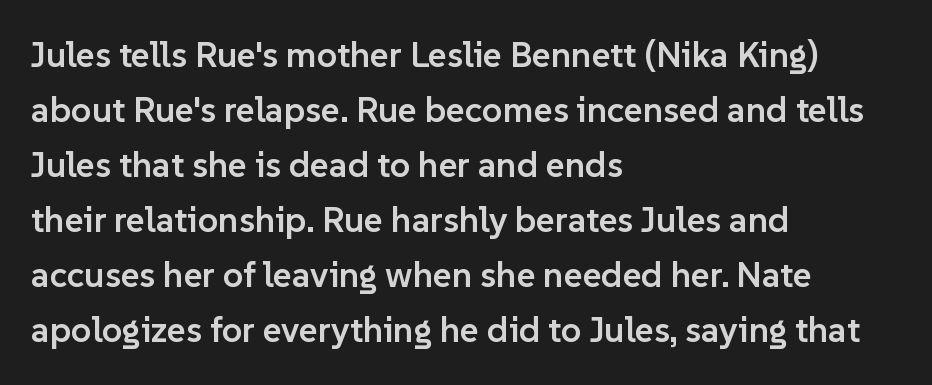
{"serif": "no", "italic": "no", "bold": "semi", "weight": "semibold", "width": "normal", "stroke_contrast": "low", "x_height": "medium", "monospaced": "no", "underline": "no", "align": "left", "line_spacing": "normal", "line_spacing_ratio": 1.53, "letter_spacing": "normal", "letter_spacing_em": 0.0, "glyph_px": 36}
